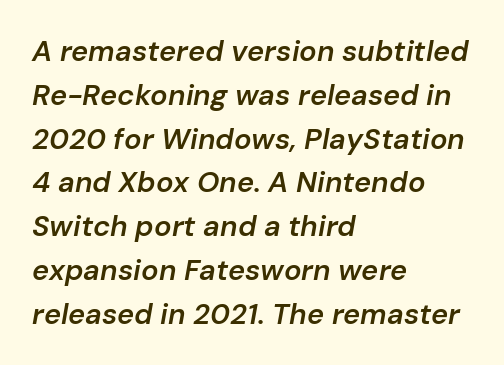
Q: Is the text bold? A: Semi-bold.
Q: Is the text italic (slanted)? A: Yes, it leans right by about 10 degrees.
Q: Is the text underlined? A: No.
Q: How is the paragraph aligned? A: Left-aligned.
Q: Is the spacing between letters normal or unusually wide? A: Normal.
Q: Is the spacing between lines tight, normal or loose? A: Normal.
Q: Width (condensed, normal, or wide)? A: Normal.
Q: Stroke contrast? A: Low.
Q: x-height? A: Medium.
Q: Monospaced? A: No.
